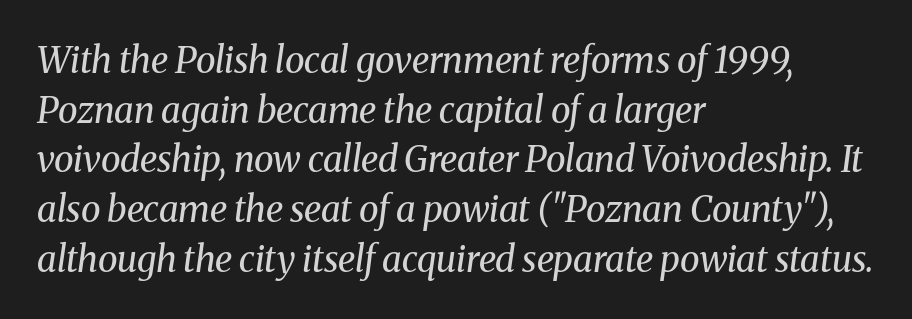
{"serif": "yes", "italic": "yes", "lean": "right", "slant_degrees": 8, "bold": "no", "weight": "regular", "width": "normal", "stroke_contrast": "medium", "x_height": "medium", "monospaced": "no", "underline": "no", "align": "left", "line_spacing": "normal", "line_spacing_ratio": 1.38, "letter_spacing": "normal", "letter_spacing_em": 0.0, "glyph_px": 36}
